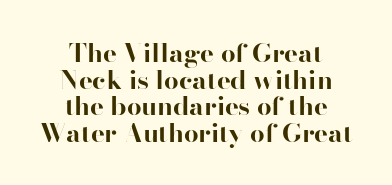
The image shows 26 px bold type, upright; set centered, tight line spacing (1.02x), normal letter spacing, not underlined.
